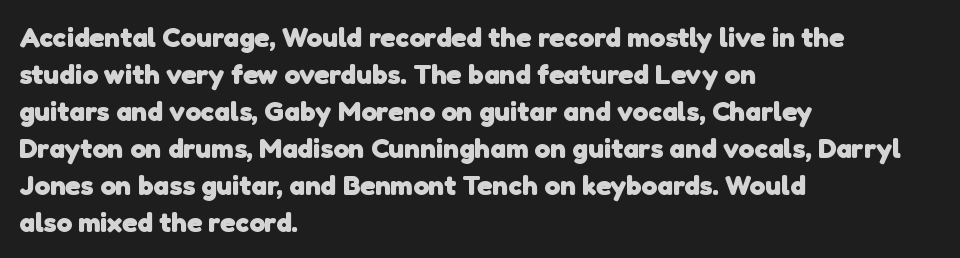
Q: Is the text bold? A: Yes.
Q: Is the typeface a serif or a sans-serif typeface? A: Sans-serif.
Q: Is the text underlined? A: No.
Q: How is the paragraph aligned? A: Left-aligned.
Q: Is the spacing between letters normal or unusually wide? A: Normal.
Q: Is the spacing between lines tight, normal or loose? A: Normal.
Q: Width (condensed, normal, or wide)? A: Normal.
Q: Stroke contrast? A: Low.
Q: x-height? A: Medium.
Q: Monospaced? A: No.
